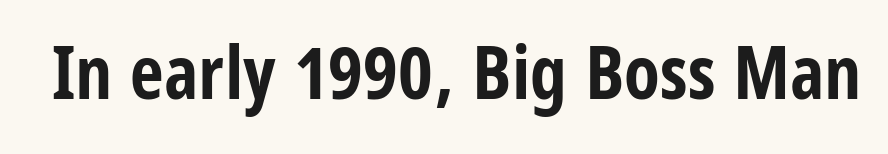
The typography opts for an upright posture over an oblique one. The words here are not underlined. Each letter's strokes conclude bluntly, with no projecting serifs. What weight is shown? A full bold with thick strokes. Glyph-to-glyph distance matches everyday printed text.
